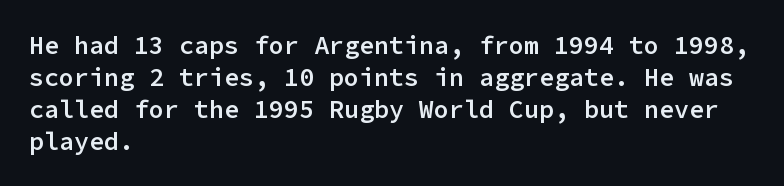
{"italic": "no", "bold": "semi", "underline": "no", "align": "left", "line_spacing": "normal", "line_spacing_ratio": 1.28, "letter_spacing": "normal", "letter_spacing_em": 0.0, "glyph_px": 25}
